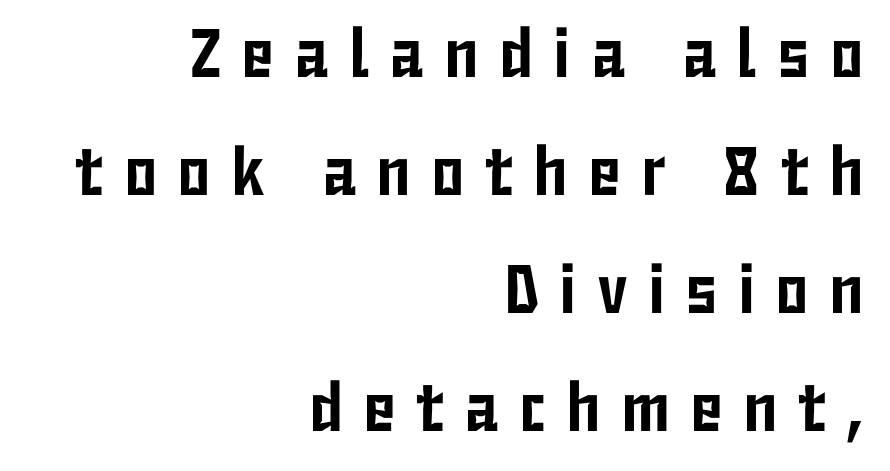
Q: Is the text italic (slanted)? A: No, it is upright.
Q: Is the typeface a serif or a sans-serif typeface? A: Sans-serif.
Q: Is the text underlined? A: No.
Q: How is the paragraph aligned? A: Right-aligned.
Q: Is the spacing between letters normal or unusually wide? A: Unusually wide.
Q: Width (condensed, normal, or wide)? A: Condensed.
Q: Stroke contrast? A: Low.
Q: x-height? A: Medium.
Q: Monospaced? A: No.
